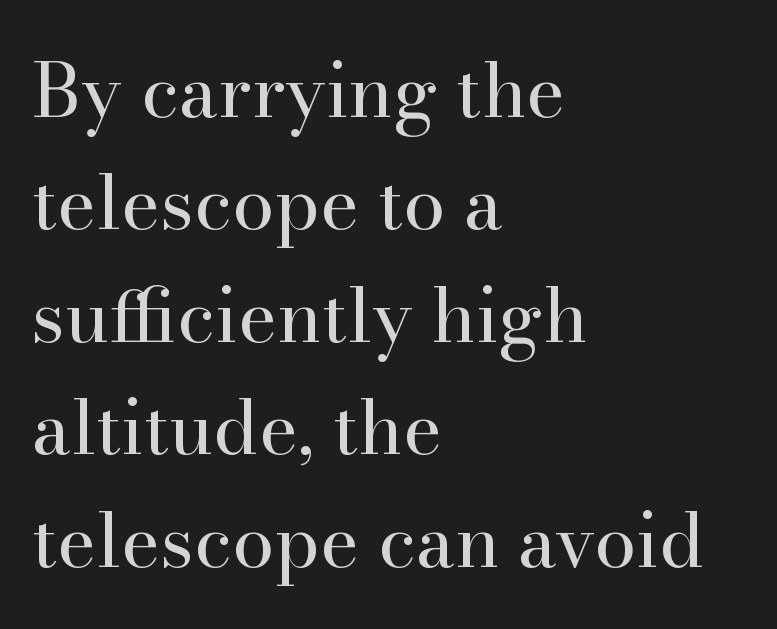
The type is set solid horizontally, with unmodified tracking. A typesetter would mark this as roman, not italic. The passage shown is not underscored anywhere. This rendering uses left alignment, leaving the right contour irregular. The designer left line spacing at the default. Look at the bottom of the vertical strokes: they flare into serifs here.
